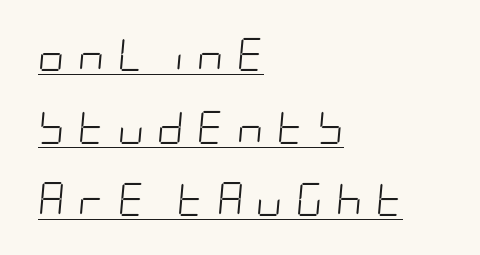
{"italic": "yes", "lean": "right", "slant_degrees": 5, "bold": "no", "weight": "light", "width": "condensed", "stroke_contrast": "low", "x_height": "large", "underline": "yes", "align": "left", "line_spacing": "loose", "line_spacing_ratio": 2.2, "letter_spacing": "wide", "letter_spacing_em": 0.39, "glyph_px": 33}
